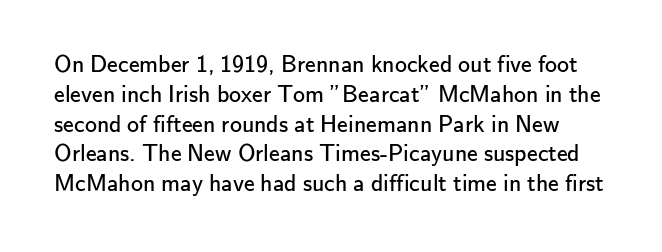
Q: Is the text bold? A: No.
Q: Is the text italic (slanted)? A: No, it is upright.
Q: Is the text underlined? A: No.
Q: Is the spacing between letters normal or unusually wide? A: Normal.
